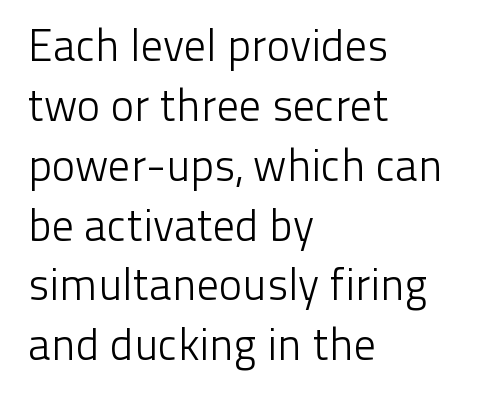
Q: Is the text bold? A: No.
Q: Is the text italic (slanted)? A: No, it is upright.
Q: Is the typeface a serif or a sans-serif typeface? A: Sans-serif.
Q: Is the text underlined? A: No.
Q: How is the paragraph aligned? A: Left-aligned.
Q: Is the spacing between letters normal or unusually wide? A: Normal.
Q: Is the spacing between lines tight, normal or loose? A: Normal.
Q: Width (condensed, normal, or wide)? A: Normal.
Q: Stroke contrast? A: Low.
Q: x-height? A: Medium.
Q: Monospaced? A: No.
